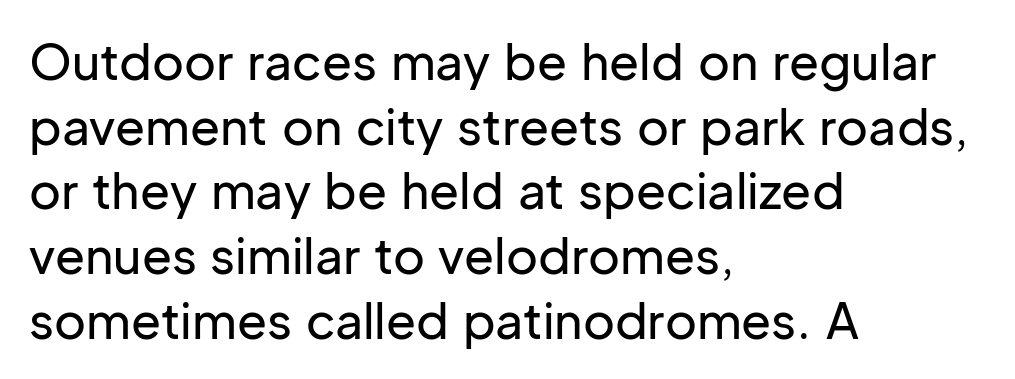
{"serif": "no", "italic": "no", "width": "normal", "stroke_contrast": "low", "x_height": "medium", "monospaced": "no", "underline": "no", "align": "left", "line_spacing": "normal", "line_spacing_ratio": 1.32, "letter_spacing": "normal", "letter_spacing_em": 0.0, "glyph_px": 49}
